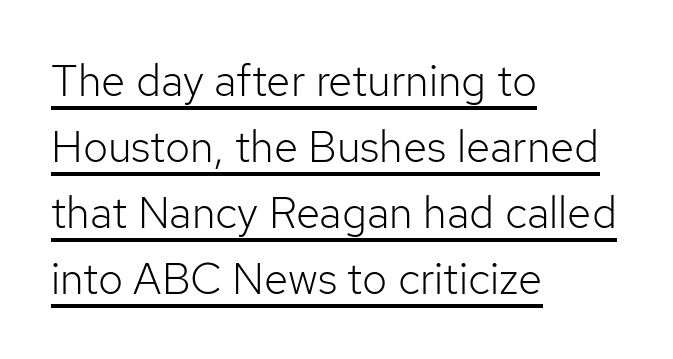
Q: Is the text bold? A: No.
Q: Is the text italic (slanted)? A: No, it is upright.
Q: Is the typeface a serif or a sans-serif typeface? A: Sans-serif.
Q: Is the text underlined? A: Yes.
Q: How is the paragraph aligned? A: Left-aligned.
Q: Is the spacing between letters normal or unusually wide? A: Normal.
Q: Is the spacing between lines tight, normal or loose? A: Normal.
Q: Width (condensed, normal, or wide)? A: Normal.
Q: Stroke contrast? A: Low.
Q: x-height? A: Medium.
Q: Monospaced? A: No.
